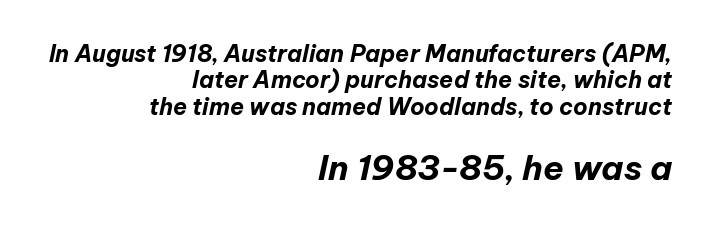
The image shows 34 px bold type, italic (leaning right); set right-aligned, tight line spacing (1.15x), normal letter spacing, not underlined; the second (bottom) block is 1.48x larger; low stroke contrast and a medium x-height.
